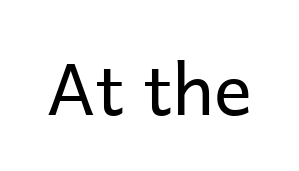
Proportional: the letters do not fall into vertical columns. The passage shown is not bold in any degree. Examine the stroke ends and you'll find no serifs. Each row of text sits above clean, open space. No extra tracking has been applied to these lines. In terms of posture, this sample is upright.
